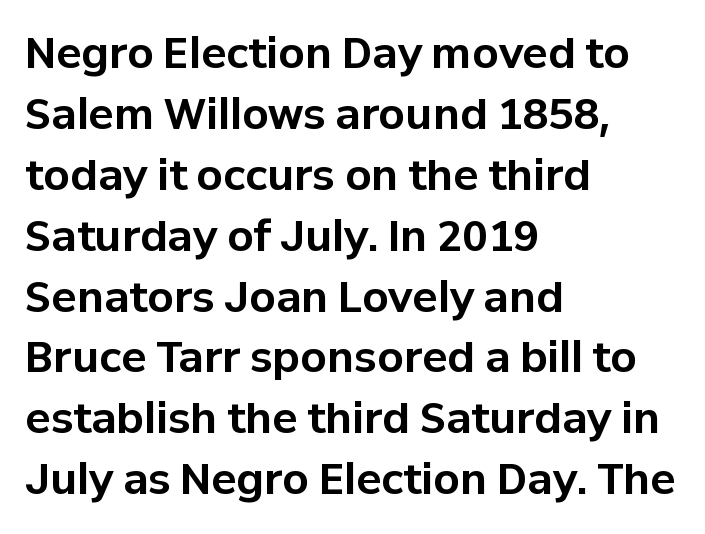
Vertical strokes here are truly vertical. These lines sit exactly where default settings would place them. Notice how the passage keeps a crisp vertical edge on the left only. Nothing unusual about the tracking: characters are spaced as the font intends. The characters display no serif detailing; their extremities are plain. Descenders are the only things crossing below the line.
